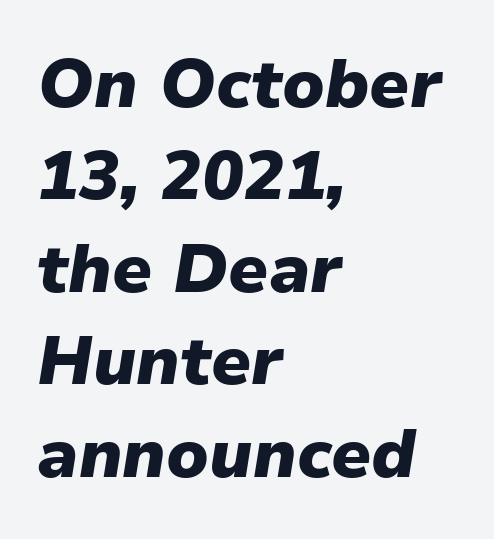
{"italic": "yes", "lean": "right", "slant_degrees": 9, "bold": "yes", "weight": "heavy", "width": "normal", "stroke_contrast": "low", "x_height": "medium", "monospaced": "no", "underline": "no", "align": "left", "line_spacing": "normal", "line_spacing_ratio": 1.34, "letter_spacing": "normal", "letter_spacing_em": 0.0, "glyph_px": 69}
